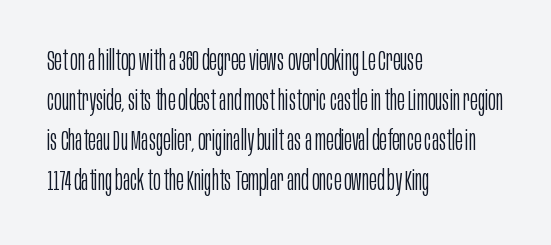
This sample has the flowing, uneven cadence of proportional lettering. You can tell from the bare stems that sans-serif type was used. Students, note that the glyphs here touch the page at normal intervals. Short and long lines alike share a common starting point at left.
